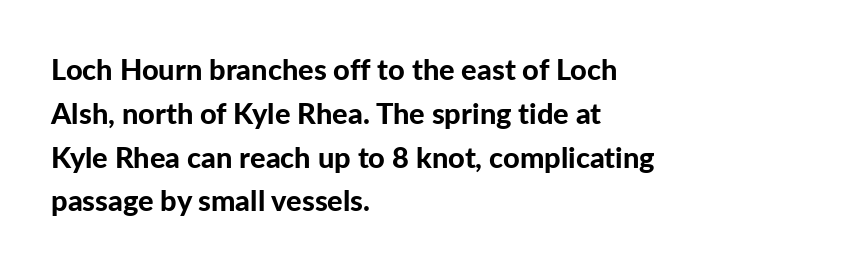
The face used here is a sans, in the tradition of grotesques and geometrics. The compositor pushed each line to the left boundary. A full-strength bold gives these letters their thick strokes. The gap between lines stays unmarked. There is no visible air inserted between adjacent glyphs. The face used here is proportionally spaced, like ordinary book or web type.
